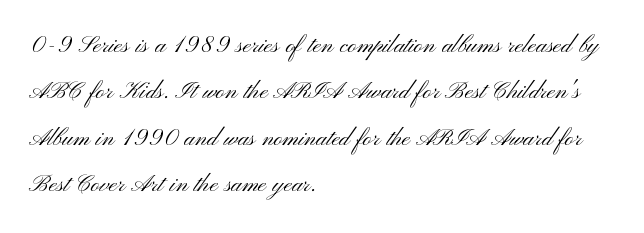
The image shows 30 px light, wide sans-serif type; set left-aligned, normal line spacing (1.55x), normal letter spacing, not underlined; medium stroke contrast and a small x-height.
